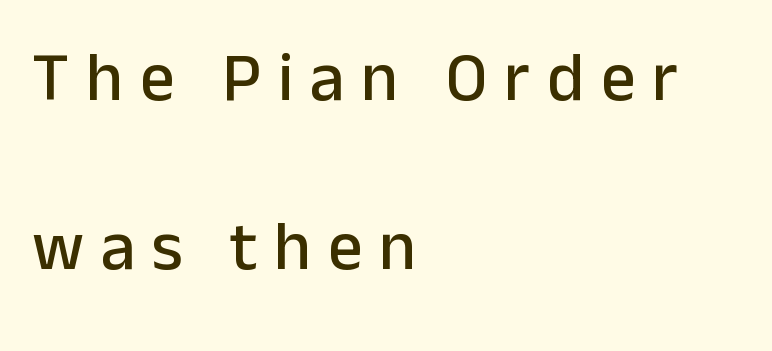
Q: Is the text italic (slanted)? A: No, it is upright.
Q: Is the typeface a serif or a sans-serif typeface? A: Sans-serif.
Q: Is the text underlined? A: No.
Q: How is the paragraph aligned? A: Left-aligned.
Q: Is the spacing between letters normal or unusually wide? A: Unusually wide.
Q: Is the spacing between lines tight, normal or loose? A: Loose.
Q: Width (condensed, normal, or wide)? A: Normal.
Q: Stroke contrast? A: Low.
Q: x-height? A: Medium.
Q: Monospaced? A: No.
